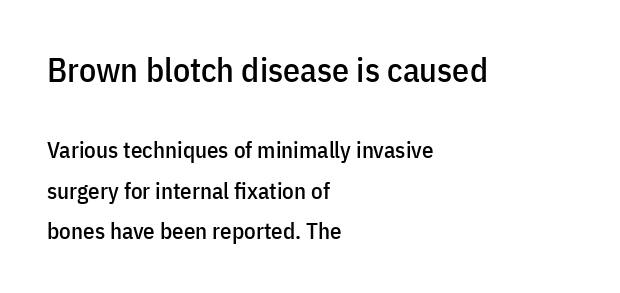
The image shows 34 px condensed sans-serif type, upright; set left-aligned, line spacing 1.76x, normal letter spacing, not underlined; the first (top) block is 1.48x larger; low stroke contrast and a medium x-height.
